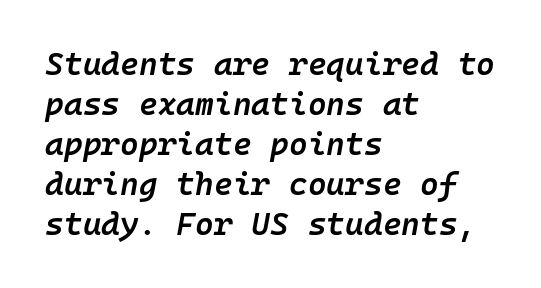
Q: Is the text bold? A: Semi-bold.
Q: Is the text italic (slanted)? A: Yes, it leans right by about 10 degrees.
Q: Is the text underlined? A: No.
Q: How is the paragraph aligned? A: Left-aligned.
Q: Is the spacing between letters normal or unusually wide? A: Normal.
Q: Is the spacing between lines tight, normal or loose? A: Normal.
Q: Width (condensed, normal, or wide)? A: Normal.
Q: Stroke contrast? A: Low.
Q: x-height? A: Medium.
